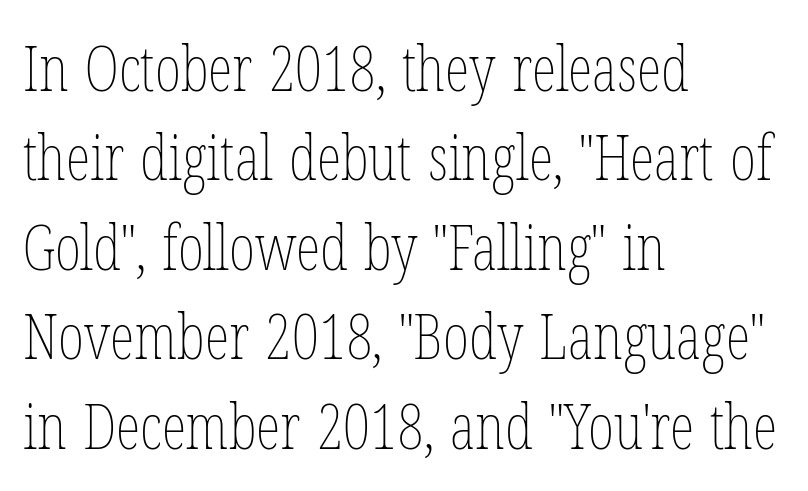
Is this a heavy cut? Hardly; it is regular or lighter. It's the straight-up-and-down kind of type. The rendering keeps characters at their native spacing. The rendering uses a moderate line-height, typical for paragraphs.
